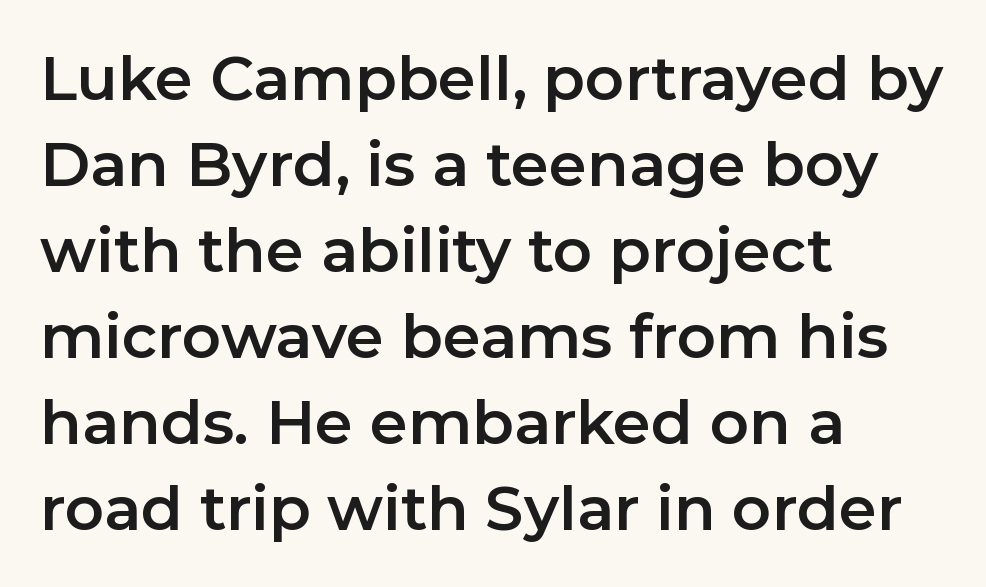
Q: Is the text italic (slanted)? A: No, it is upright.
Q: Is the typeface a serif or a sans-serif typeface? A: Sans-serif.
Q: Is the text underlined? A: No.
Q: How is the paragraph aligned? A: Left-aligned.
Q: Is the spacing between letters normal or unusually wide? A: Normal.
Q: Is the spacing between lines tight, normal or loose? A: Normal.
Q: Width (condensed, normal, or wide)? A: Normal.
Q: Stroke contrast? A: Low.
Q: x-height? A: Medium.
Q: Monospaced? A: No.
